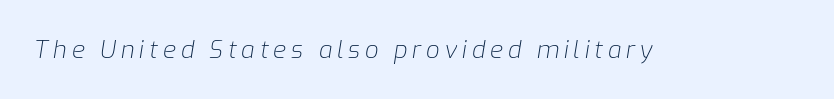
The image shows 24 px text type, italic (leaning right); set unusually wide letter spacing (+0.2 em), not underlined.
